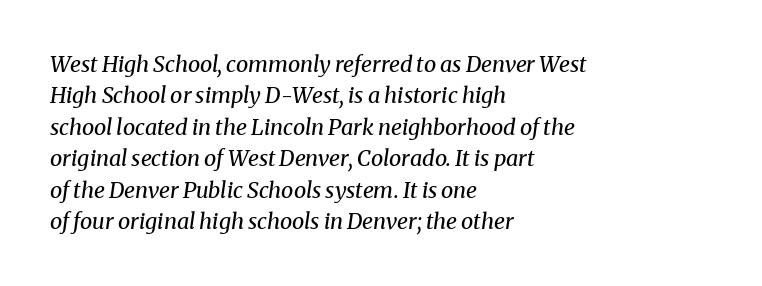
Q: Is the text bold? A: No.
Q: Is the text italic (slanted)? A: Yes, it leans right by about 8 degrees.
Q: Is the text underlined? A: No.
Q: How is the paragraph aligned? A: Left-aligned.
Q: Is the spacing between letters normal or unusually wide? A: Normal.
Q: Is the spacing between lines tight, normal or loose? A: Normal.
